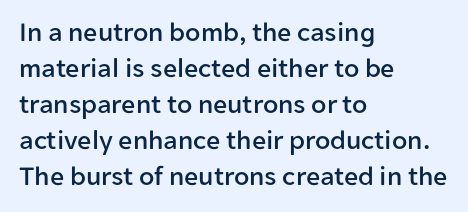
These lines sit exactly where default settings would place them. Plain, unruled lines of type. Compared with typical body copy, the letter spacing here is the same. You can tell from the bare stems that sans-serif type was used. Tall strokes in this sample are plumb rather than angled. If you drew a ruler down the left edge, every line would touch it.
